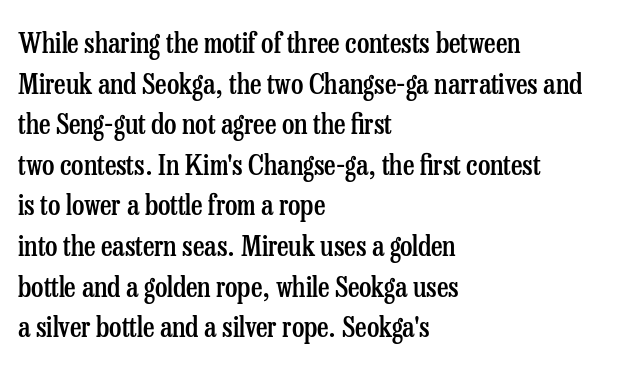
The image shows 28 px semibold, condensed serif type, upright; set left-aligned, normal line spacing (1.45x), normal letter spacing, not underlined; low stroke contrast and a medium x-height.
